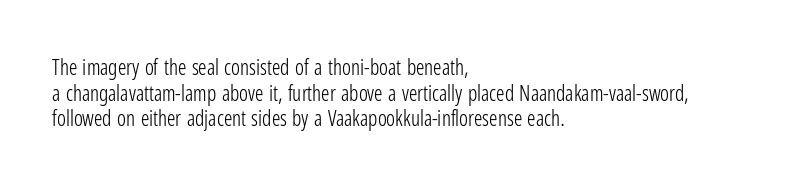
{"italic": "no", "bold": "no", "underline": "no", "align": "left", "line_spacing_ratio": 1.22, "letter_spacing": "normal", "letter_spacing_em": 0.0, "glyph_px": 21}
